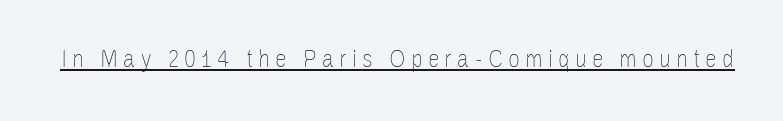
{"italic": "no", "bold": "no", "underline": "yes", "letter_spacing": "wide", "letter_spacing_em": 0.2, "glyph_px": 26}
